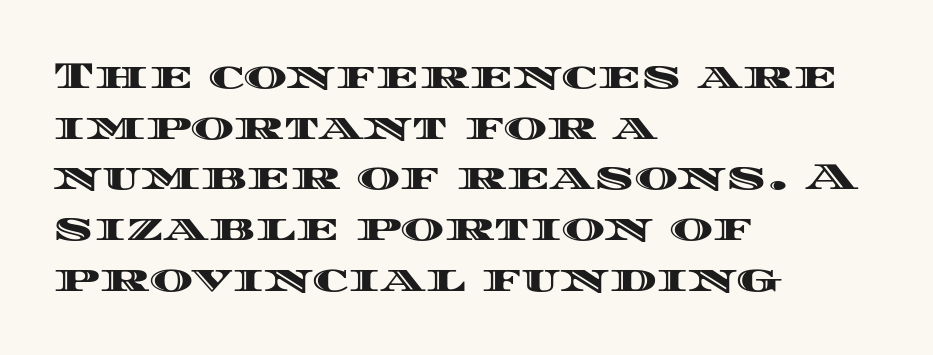
Q: Is the text italic (slanted)? A: No, it is upright.
Q: Is the text underlined? A: No.
Q: How is the paragraph aligned? A: Left-aligned.
Q: Is the spacing between letters normal or unusually wide? A: Normal.
Q: Is the spacing between lines tight, normal or loose? A: Normal.
Q: Width (condensed, normal, or wide)? A: Wide.
Q: x-height? A: Large.
Q: Monospaced? A: No.
